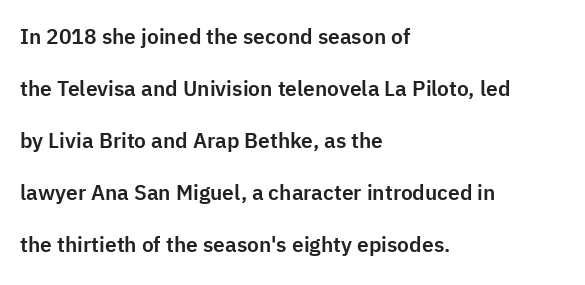
The image shows 21 px text type, upright; set left-aligned, loose line spacing (2.48x), normal letter spacing, not underlined.
